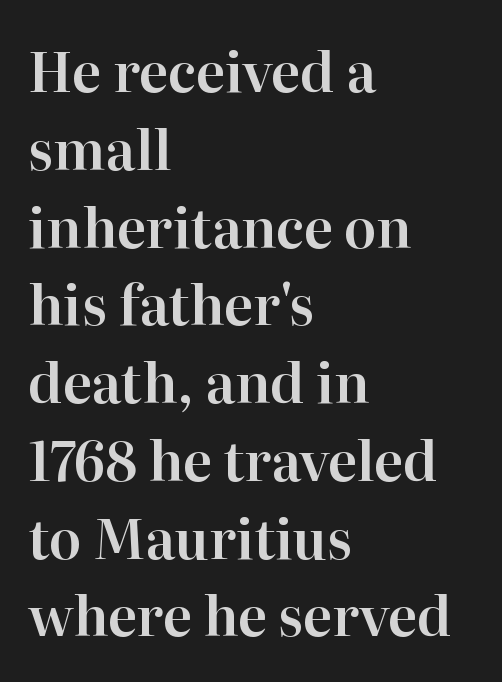
The image shows 54 px serif type, upright; set left-aligned, normal line spacing (1.44x), normal letter spacing, not underlined; high stroke contrast and a medium x-height.
